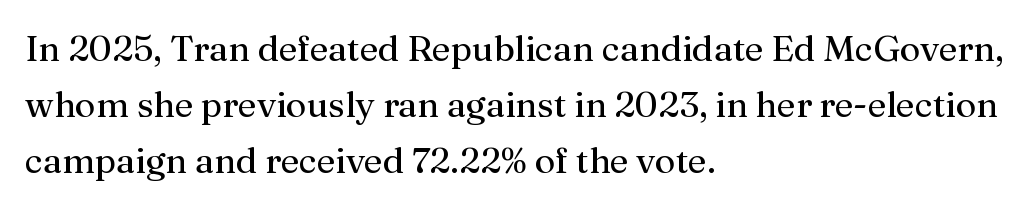
{"serif": "yes", "italic": "no", "bold": "no", "weight": "regular", "width": "normal", "stroke_contrast": "medium", "x_height": "medium", "monospaced": "no", "underline": "no", "align": "left", "line_spacing": "normal", "line_spacing_ratio": 1.55, "letter_spacing": "normal", "letter_spacing_em": 0.0, "glyph_px": 36}
